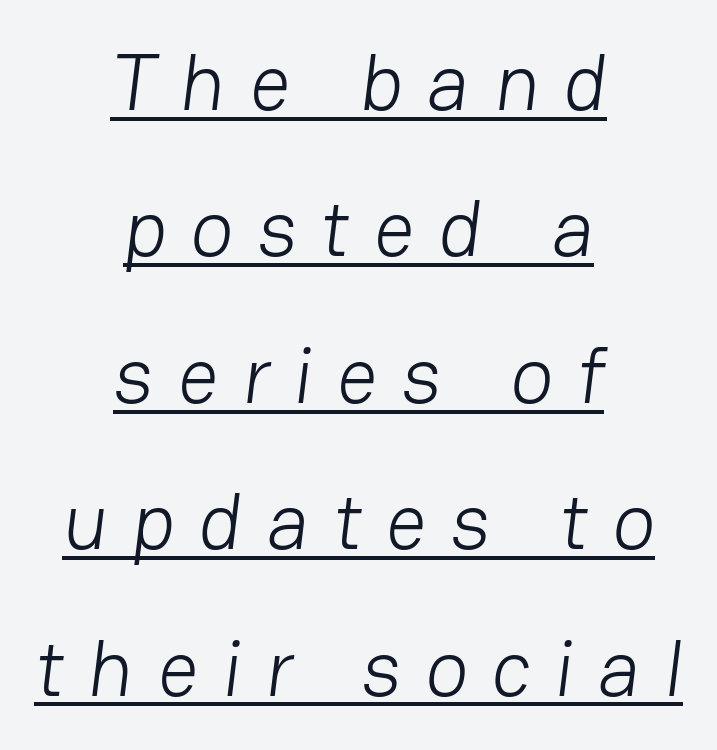
The image shows 80 px light sans-serif type; set centered, line spacing 1.83x, unusually wide letter spacing (+0.3 em), underlined; low stroke contrast and a medium x-height.
